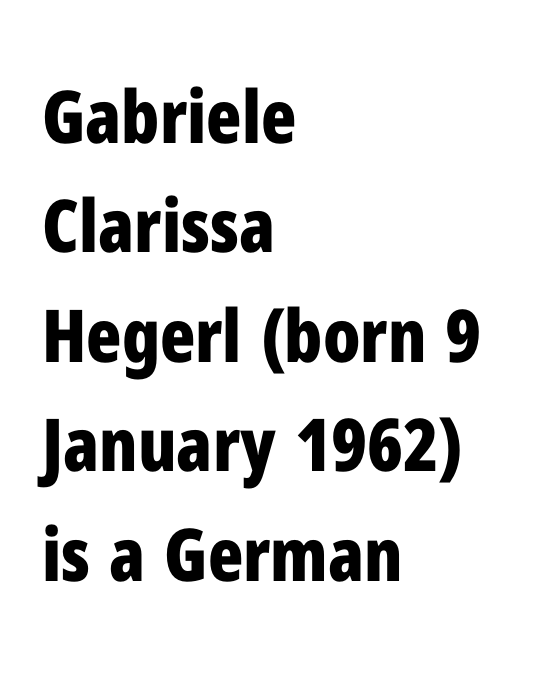
Every letter is thick-stroked: bold, no question. The letters advance in unequal steps, a hallmark of proportional type. The passage shown is not underscored anywhere. Does the copy run flush right? No — it runs flush left. Is there much room between lines? A standard amount, neither cramped nor airy. Check where the strokes stop: nothing finishes them off — pure sans.
